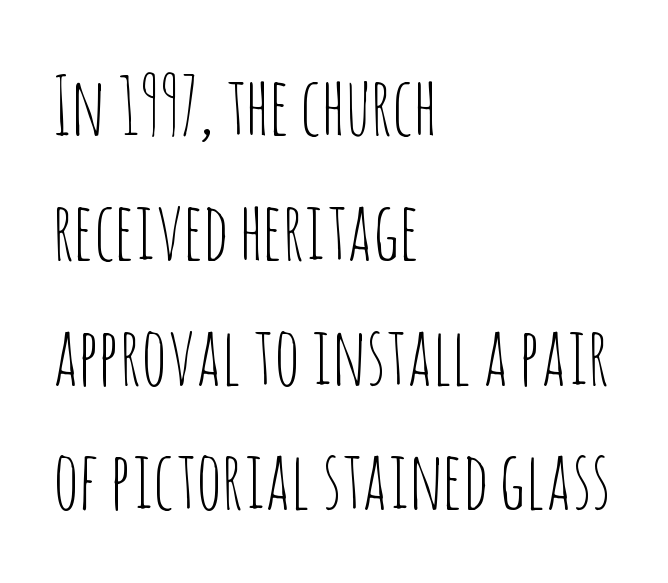
{"serif": "no", "italic": "no", "bold": "no", "weight": "thin", "width": "condensed", "stroke_contrast": "low", "x_height": "large", "monospaced": "no", "underline": "no", "align": "left", "line_spacing": "normal", "line_spacing_ratio": 1.56, "letter_spacing": "normal", "letter_spacing_em": 0.0, "glyph_px": 80}
